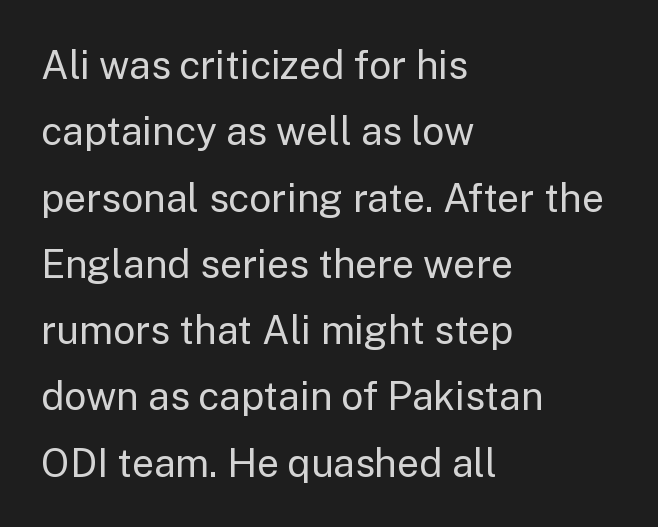
The image shows 39 px regular-weight sans-serif type, upright; set left-aligned, normal line spacing (1.7x), normal letter spacing, not underlined; low stroke contrast and a medium x-height.
